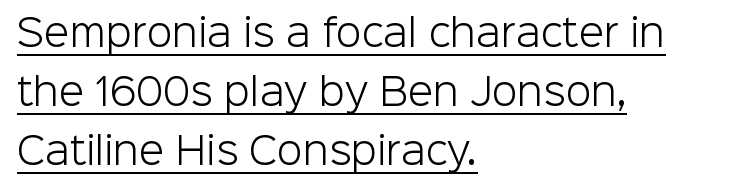
The image shows 37 px light sans-serif type, upright; set left-aligned, normal line spacing (1.59x), normal letter spacing, underlined; low stroke contrast and a medium x-height.
